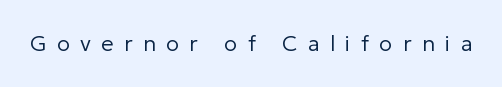
Q: Is the text bold? A: No.
Q: Is the text italic (slanted)? A: No, it is upright.
Q: Is the text underlined? A: No.
Q: Is the spacing between letters normal or unusually wide? A: Unusually wide.
